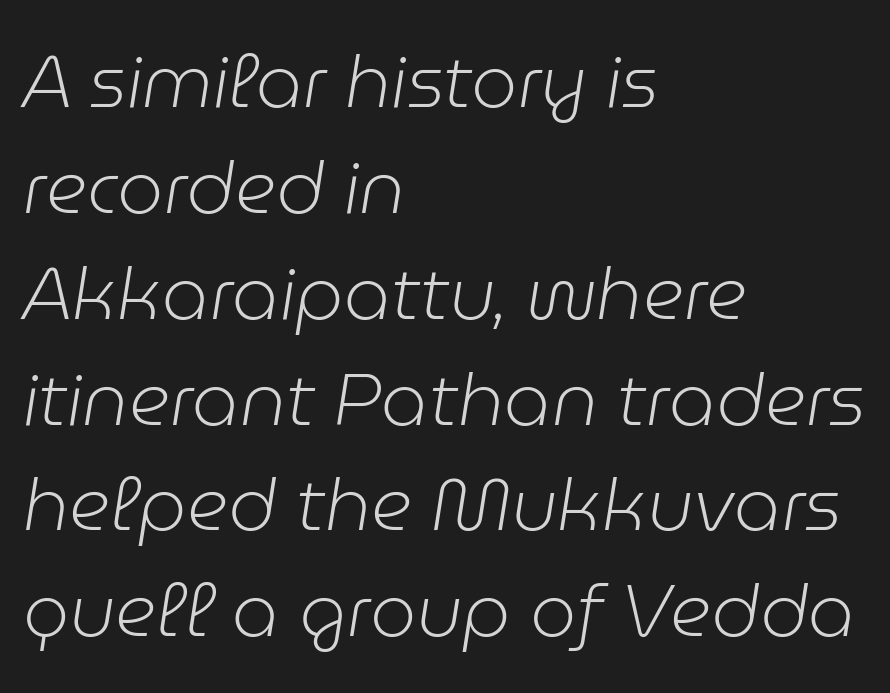
{"italic": "yes", "lean": "right", "slant_degrees": 9, "bold": "no", "weight": "light", "width": "normal", "stroke_contrast": "low", "x_height": "medium", "monospaced": "no", "underline": "no", "align": "left", "line_spacing": "normal", "line_spacing_ratio": 1.45, "letter_spacing": "normal", "letter_spacing_em": 0.0, "glyph_px": 73}
